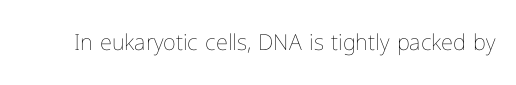
The space directly below the letters is spotless. Quick note: not italic, upright. The line texture is even and compact thanks to regular tracking. These glyphs show unthickened strokes, regular width or finer.
